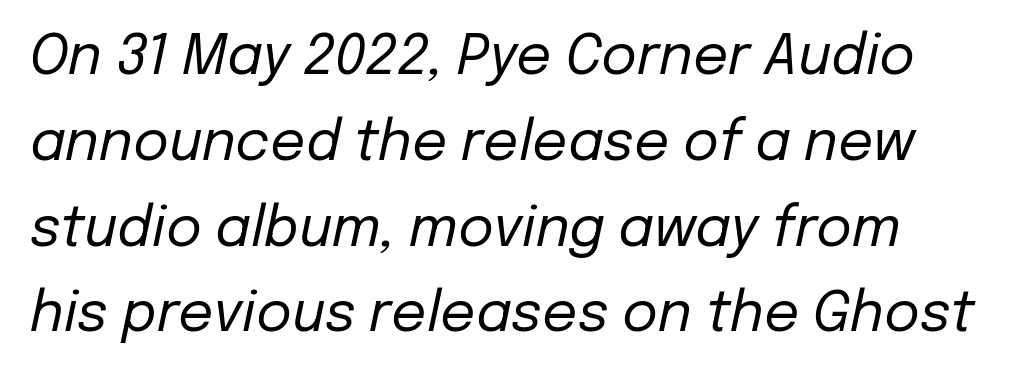
Q: Is the text bold? A: No.
Q: Is the text italic (slanted)? A: Yes, it leans right by about 12 degrees.
Q: Is the text underlined? A: No.
Q: Is the spacing between letters normal or unusually wide? A: Normal.
Q: Is the spacing between lines tight, normal or loose? A: Normal.
Q: Width (condensed, normal, or wide)? A: Normal.
Q: Stroke contrast? A: Low.
Q: x-height? A: Medium.
Q: Monospaced? A: No.
